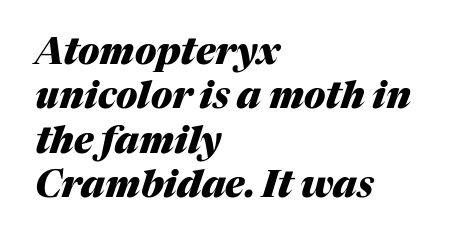
If you drew a ruler down the left edge, every line would touch it. Characters follow at the spacing the type designer built in. Each letter keeps its own natural width here, so spacing adapts to shape. Bare-footed words on every line. Compared with ordinary roman type, these characters are visibly tilted.
